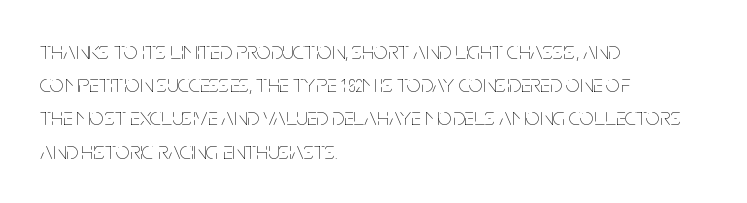
These lines sit exactly where default settings would place them. Decoration check: the copy has no underline. The typeface has the unassuming heft of standard copy or less. Horizontal alignment here is leftward, the default for most running prose.
